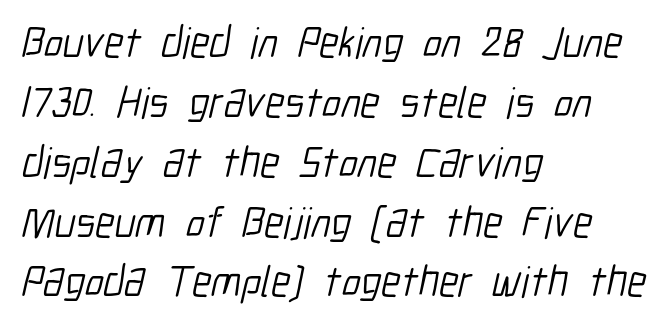
The characters are drawn with everyday or finer stroke widths. Looks like regular typesetting: each glyph gets only the width it needs. Leftover space on each line is placed entirely after the last word. Has an underline been added? It has not. Students, observe: this is what conventionally led text looks like. Letterform terminals end flat and unadorned throughout the passage.
